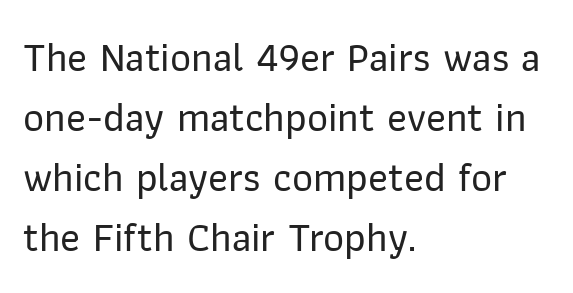
Q: Is the text italic (slanted)? A: No, it is upright.
Q: Is the typeface a serif or a sans-serif typeface? A: Sans-serif.
Q: Is the text underlined? A: No.
Q: How is the paragraph aligned? A: Left-aligned.
Q: Is the spacing between letters normal or unusually wide? A: Normal.
Q: Is the spacing between lines tight, normal or loose? A: Normal.
Q: Width (condensed, normal, or wide)? A: Normal.
Q: Stroke contrast? A: Low.
Q: x-height? A: Medium.
Q: Monospaced? A: No.
